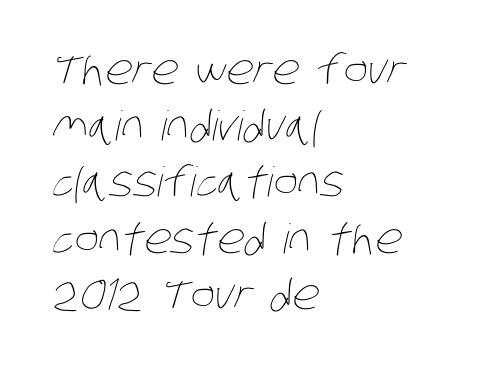
Q: Is the text bold? A: No.
Q: Is the text underlined? A: No.
Q: How is the paragraph aligned? A: Left-aligned.
Q: Is the spacing between letters normal or unusually wide? A: Normal.
Q: Is the spacing between lines tight, normal or loose? A: Normal.
Q: Width (condensed, normal, or wide)? A: Condensed.
Q: Stroke contrast? A: Low.
Q: x-height? A: Large.
Q: Monospaced? A: No.
